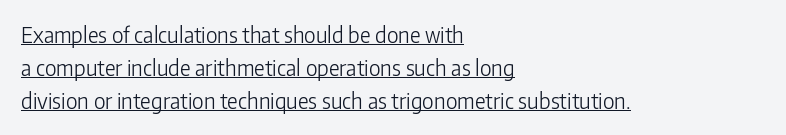
Q: Is the text bold? A: No.
Q: Is the text italic (slanted)? A: No, it is upright.
Q: Is the text underlined? A: Yes.
Q: How is the paragraph aligned? A: Left-aligned.
Q: Is the spacing between letters normal or unusually wide? A: Normal.
Q: Is the spacing between lines tight, normal or loose? A: Normal.
